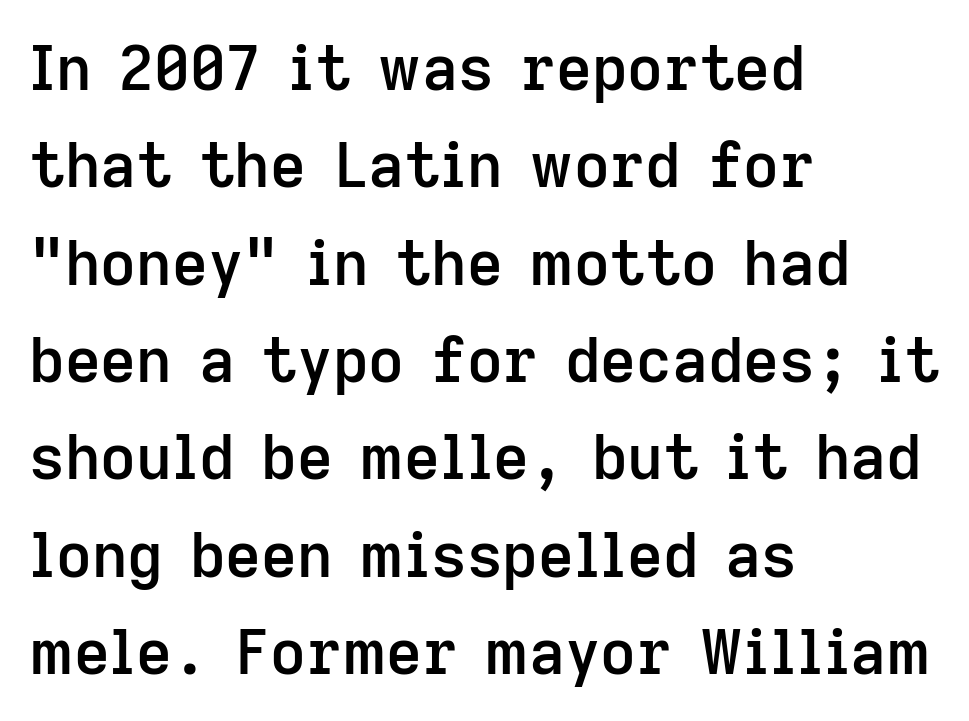
The rendering shows plain stroke endings on the letterforms — a sans-serif design. This sample has the flowing, uneven cadence of proportional lettering. These words are printed semibold, heavier than regular yet not bold. Teacher's note: observe the even left margin — that is flush-left alignment. The strip under each line holds only bare page. One glance says typical: line gaps are just what's usual.
